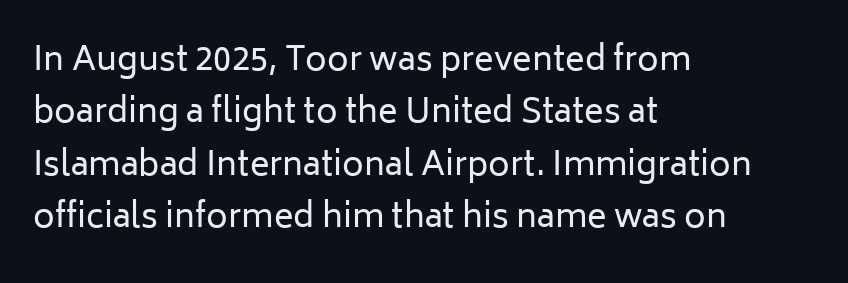
Q: Is the text bold? A: No.
Q: Is the text italic (slanted)? A: No, it is upright.
Q: Is the typeface a serif or a sans-serif typeface? A: Sans-serif.
Q: Is the text underlined? A: No.
Q: How is the paragraph aligned? A: Left-aligned.
Q: Is the spacing between letters normal or unusually wide? A: Normal.
Q: Is the spacing between lines tight, normal or loose? A: Normal.
Q: Width (condensed, normal, or wide)? A: Normal.
Q: Stroke contrast? A: Low.
Q: x-height? A: Medium.
Q: Monospaced? A: No.
